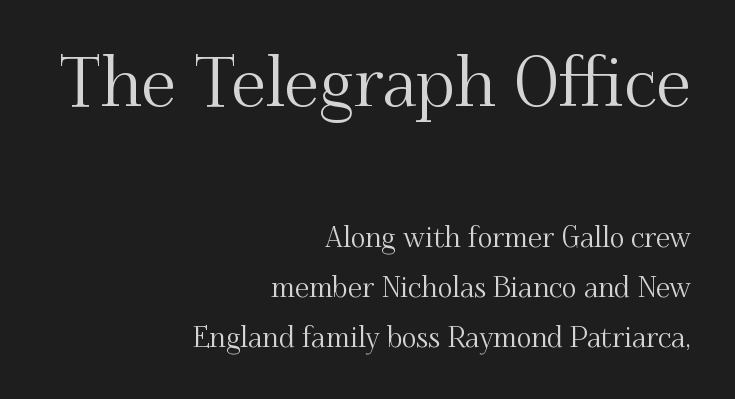
{"serif": "yes", "italic": "no", "width": "normal", "stroke_contrast": "medium", "x_height": "small", "monospaced": "no", "underline": "no", "align": "right", "line_spacing_ratio": 1.78, "letter_spacing": "normal", "letter_spacing_em": 0.0, "larger_block": "first", "size_ratio": 2.46, "glyph_px": 69}
